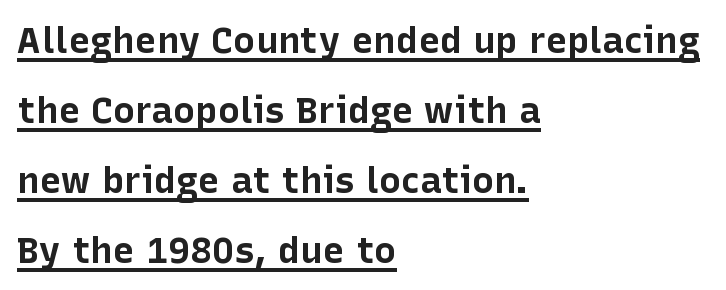
{"serif": "no", "italic": "no", "bold": "yes", "weight": "bold", "width": "normal", "stroke_contrast": "low", "x_height": "medium", "monospaced": "no", "underline": "yes", "align": "left", "line_spacing_ratio": 1.89, "letter_spacing": "normal", "letter_spacing_em": 0.0, "glyph_px": 37}
